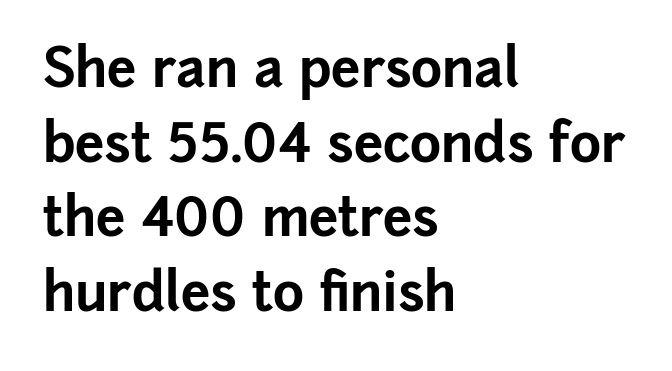
The passage shown has conventional tracking throughout. The letters carry no serifs — their stems end cleanly without finishing strokes. A normal amount of white space separates one row of letters from the next. Notice how the stems are strictly vertical — no italics here. The strokes are fattened all the way to bold. Check the space under the baseline: it is left empty.
